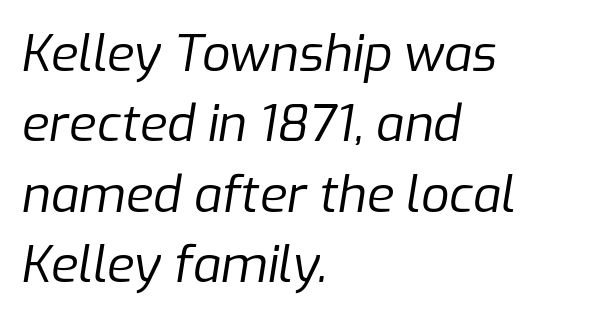
The image shows 50 px regular-weight type, italic (leaning right); set left-aligned, normal line spacing (1.41x), normal letter spacing, not underlined; low stroke contrast and a medium x-height.
